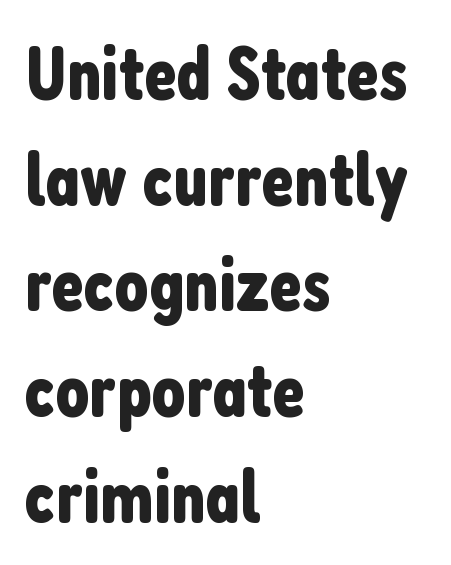
The image shows 75 px condensed sans-serif type, upright; set left-aligned, normal line spacing (1.41x), normal letter spacing, not underlined; low stroke contrast and a medium x-height.
